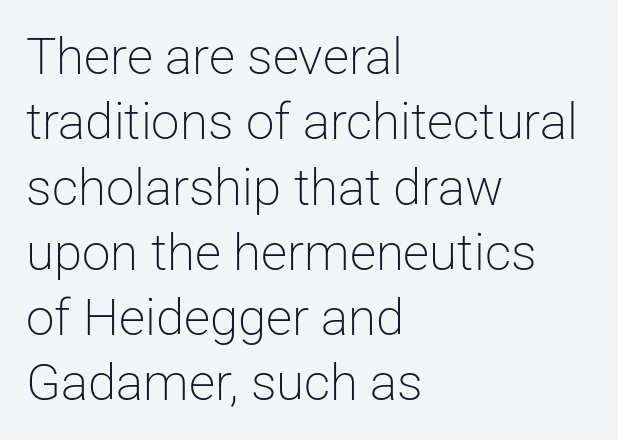
You could not count columns in this text — the font is proportionally spaced. A bare baseline throughout the passage. Think standard paragraph weight, or any step lighter than that. Tracking here is standard; glyphs follow each other at the usual distance. Rows of type keep a routine distance in the vertical direction.
